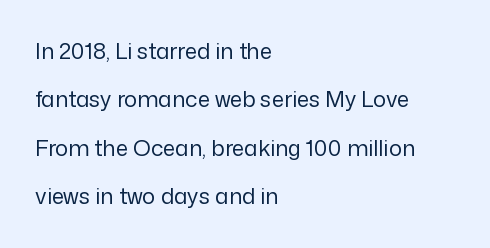
{"italic": "no", "bold": "no", "underline": "no", "align": "left", "line_spacing": "loose", "line_spacing_ratio": 2.2, "letter_spacing": "normal", "letter_spacing_em": 0.0, "glyph_px": 22}
